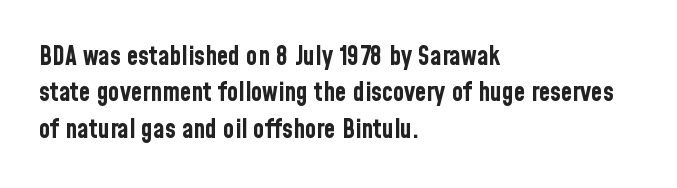
The image shows 26 px bold type, upright; set left-aligned, normal line spacing (1.4x), normal letter spacing, not underlined.
